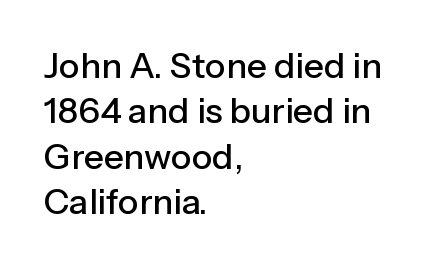
Q: Is the text italic (slanted)? A: No, it is upright.
Q: Is the typeface a serif or a sans-serif typeface? A: Sans-serif.
Q: Is the text underlined? A: No.
Q: How is the paragraph aligned? A: Left-aligned.
Q: Is the spacing between letters normal or unusually wide? A: Normal.
Q: Is the spacing between lines tight, normal or loose? A: Normal.
Q: Width (condensed, normal, or wide)? A: Normal.
Q: Stroke contrast? A: Low.
Q: x-height? A: Medium.
Q: Monospaced? A: No.
